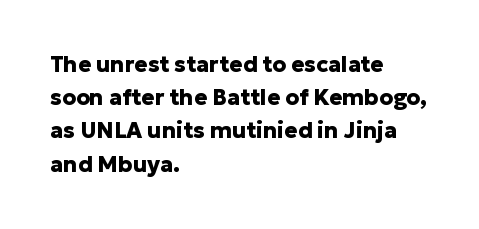
The image shows 22 px bold type, upright; set left-aligned, normal line spacing (1.51x), normal letter spacing, not underlined.
